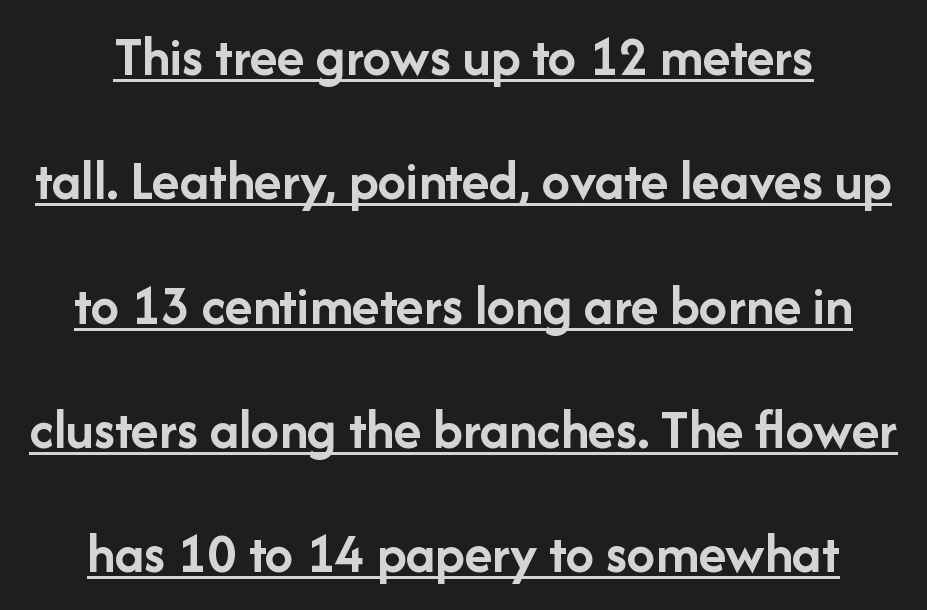
The letters carry no serifs — their stems end cleanly without finishing strokes. No extra tracking has been applied to these lines. If you drew a line through each stem, it would be perfectly vertical. Each line of the rendering has a horizontal stroke beneath the glyphs. The glyphs have the mass of a bold cut. Character widths vary here, with narrow letters taking less room than wide ones.
